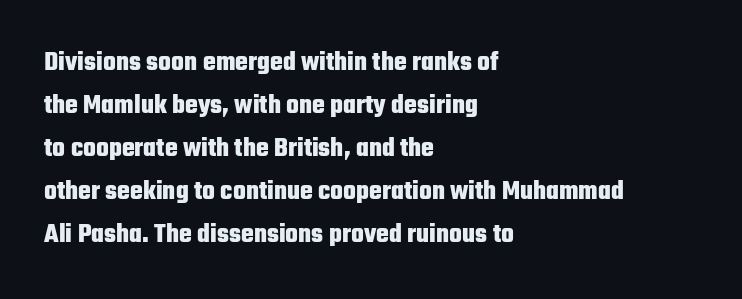
Q: Is the text bold? A: Yes.
Q: Is the text italic (slanted)? A: No, it is upright.
Q: Is the text underlined? A: No.
Q: How is the paragraph aligned? A: Left-aligned.
Q: Is the spacing between letters normal or unusually wide? A: Normal.
Q: Is the spacing between lines tight, normal or loose? A: Normal.
